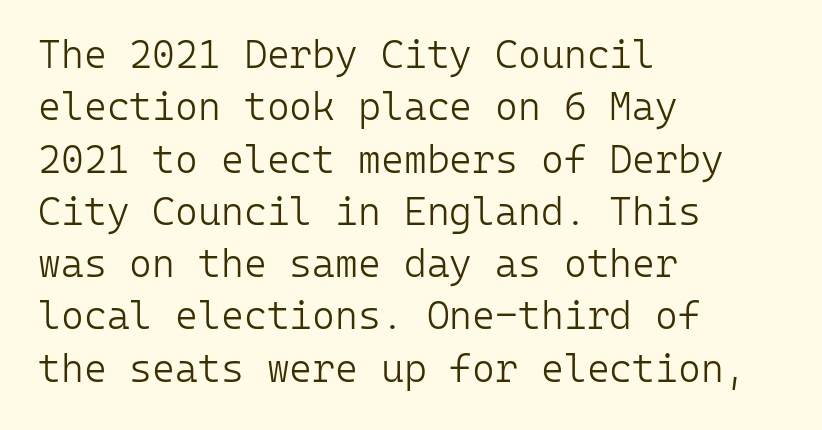
The image shows 39 px light sans-serif type, upright, monospaced; set left-aligned, normal line spacing (1.34x), normal letter spacing, not underlined; low stroke contrast and a medium x-height.
